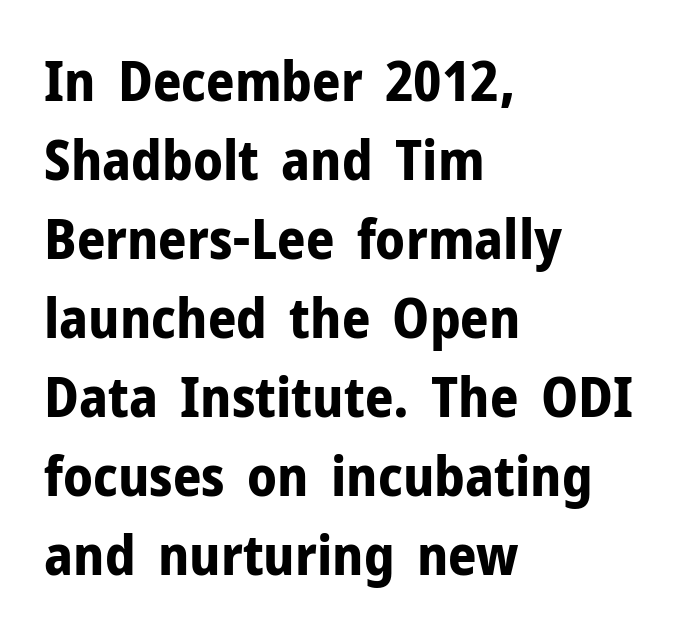
Q: Is the text bold? A: Yes.
Q: Is the text italic (slanted)? A: No, it is upright.
Q: Is the typeface a serif or a sans-serif typeface? A: Sans-serif.
Q: Is the text underlined? A: No.
Q: How is the paragraph aligned? A: Left-aligned.
Q: Is the spacing between letters normal or unusually wide? A: Normal.
Q: Is the spacing between lines tight, normal or loose? A: Normal.
Q: Width (condensed, normal, or wide)? A: Normal.
Q: Stroke contrast? A: Low.
Q: x-height? A: Medium.
Q: Monospaced? A: No.
